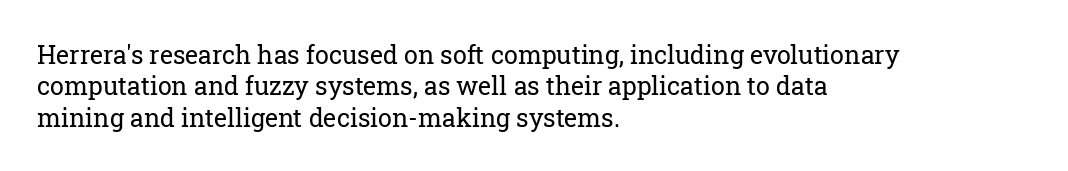
No letter is thick-stroked: the sample isn't bold. This is roman type, the default non-slanted kind. One glance says typical: line gaps are just what's usual. Plain, unruled lines of type. This sample is left-justified, so line endings fall wherever the words run out.
